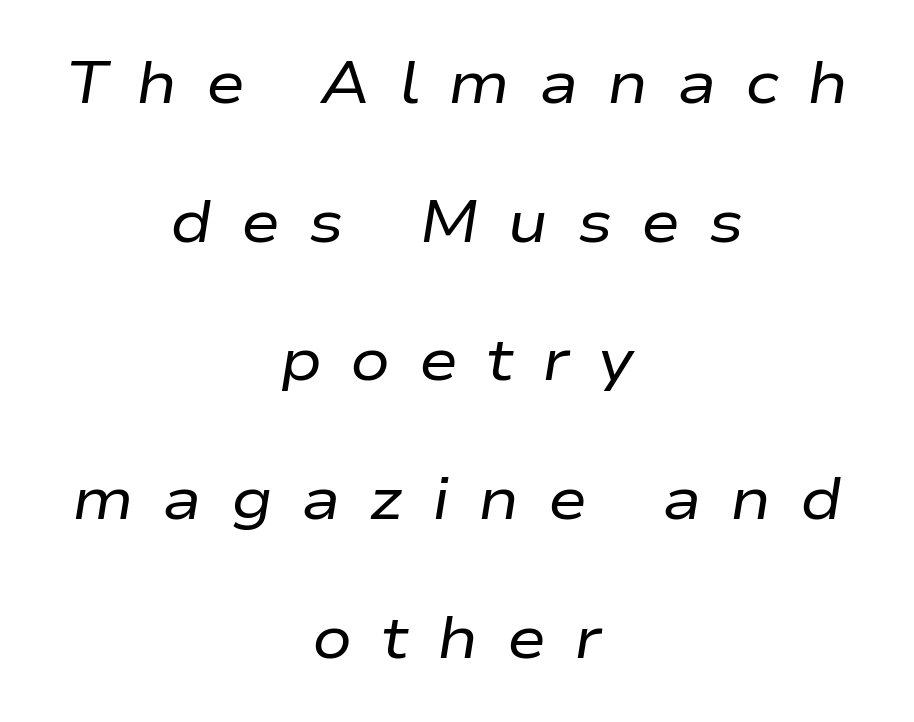
The vertical gap from one line to the next is large. Do the characters align in a grid? No, the font is proportional. The string is rendered with underlining switched off. Teacher's note: observe the equal gaps on both sides — that is centered alignment. Observe the lean: these are italic letterforms. Each stroke keeps to a modest, everyday thickness or less.
